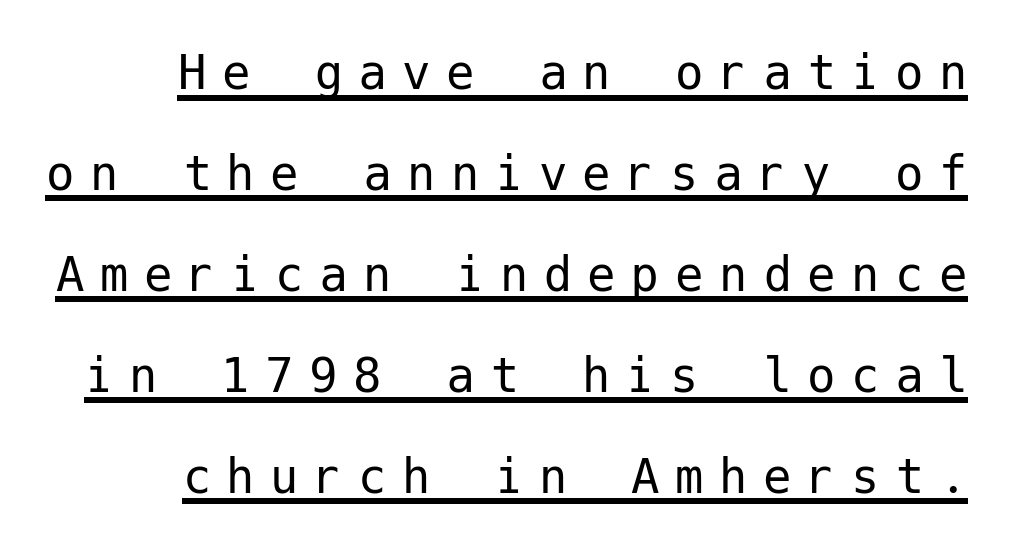
Q: Is the text bold? A: No.
Q: Is the text italic (slanted)? A: No, it is upright.
Q: Is the typeface a serif or a sans-serif typeface? A: Sans-serif.
Q: Is the text underlined? A: Yes.
Q: Is the spacing between letters normal or unusually wide? A: Unusually wide.
Q: Width (condensed, normal, or wide)? A: Normal.
Q: Stroke contrast? A: Low.
Q: x-height? A: Medium.
